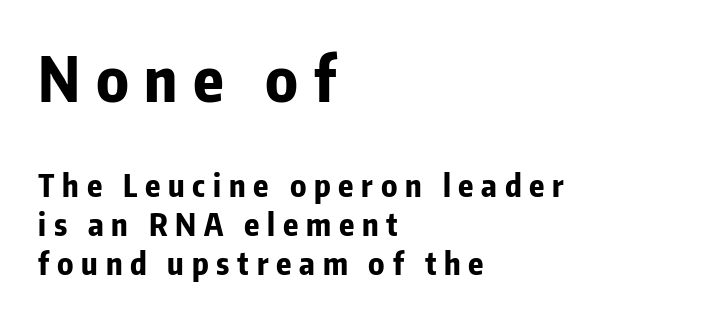
{"serif": "no", "italic": "no", "bold": "yes", "weight": "bold", "width": "condensed", "stroke_contrast": "low", "x_height": "medium", "monospaced": "no", "underline": "no", "align": "left", "line_spacing": "normal", "line_spacing_ratio": 1.25, "letter_spacing": "wide", "letter_spacing_em": 0.25, "larger_block": "first", "size_ratio": 2.0, "glyph_px": 62}
